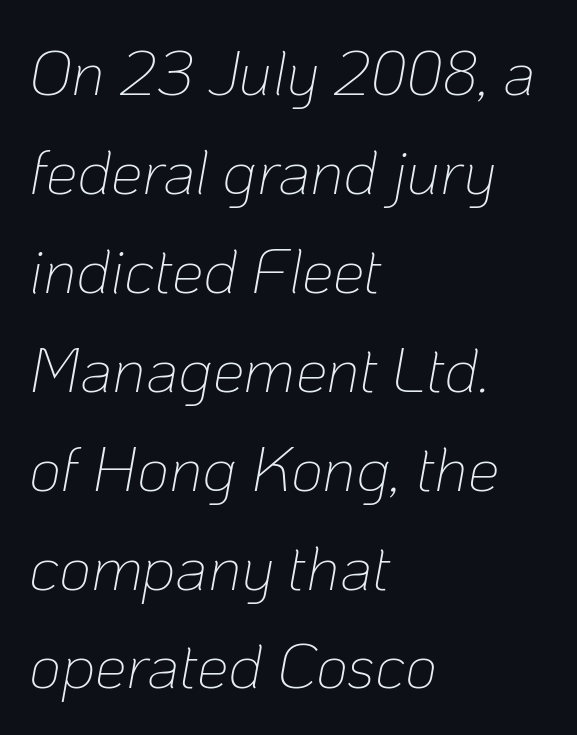
Would a proofreader flag this as italicized? Yes. The baseline area is clear. Varying glyph widths throughout — classic text-font behaviour. Bold? No — there's no thickening of the strokes. The setting favours the left margin, as ordinary paragraphs usually do.
